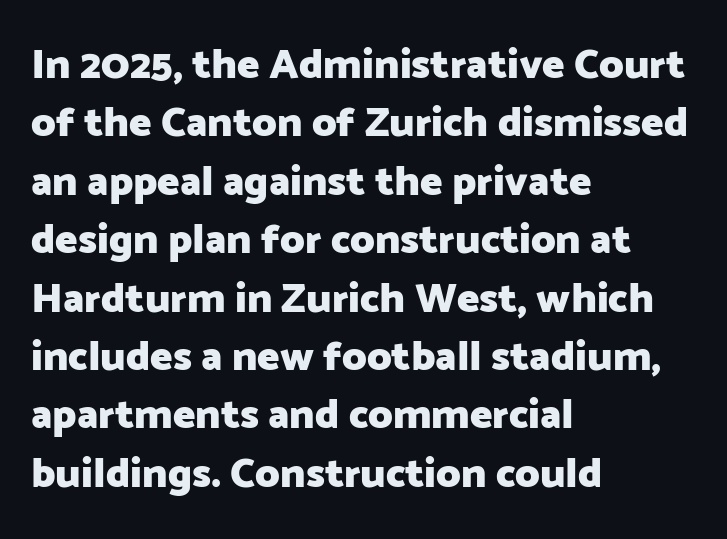
Vertically, the passage feels balanced, rows spaced as you'd expect. Here the glyphs are tracked normally, forming tight word shapes. Note: no serifs on the glyphs. Is there any slant? The stems are plumb.
